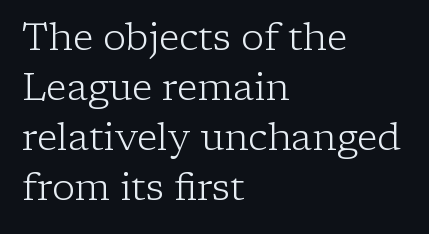
The image shows 38 px light serif type, upright; set left-aligned, normal line spacing (1.32x), normal letter spacing, not underlined; low stroke contrast and a medium x-height.
